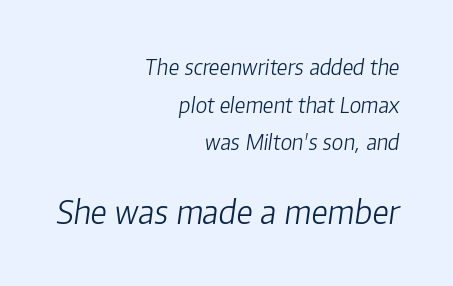
The image shows 32 px light type, italic (leaning right); set right-aligned, line spacing 1.79x, normal letter spacing, not underlined; the second (bottom) block is 1.52x larger; low stroke contrast and a medium x-height.
